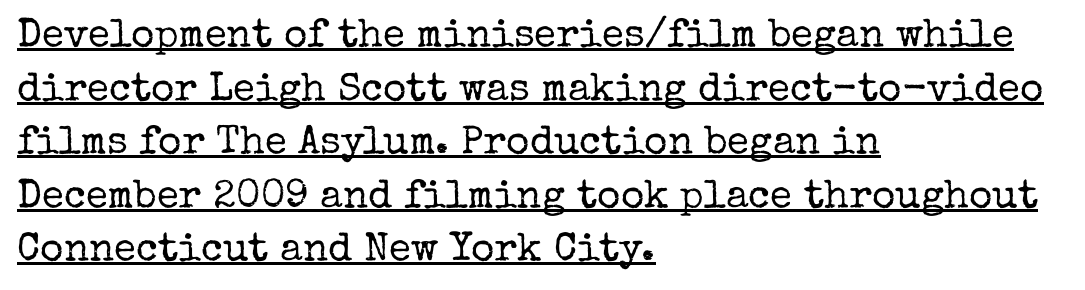
A classic flush-left, rag-right setting is used for this passage. Honestly, the row spacing looks completely unremarkable. These lines were composed using upright roman letters. The letters sit at their default tracking, neither squeezed nor spread. This is not heavy type; no bold has been used. This rendering employs a face with finishing strokes, i.e., a serif.
